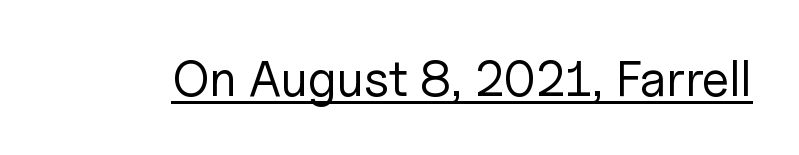
The image shows 50 px regular-weight sans-serif type, upright; set normal letter spacing, underlined; low stroke contrast and a medium x-height.
